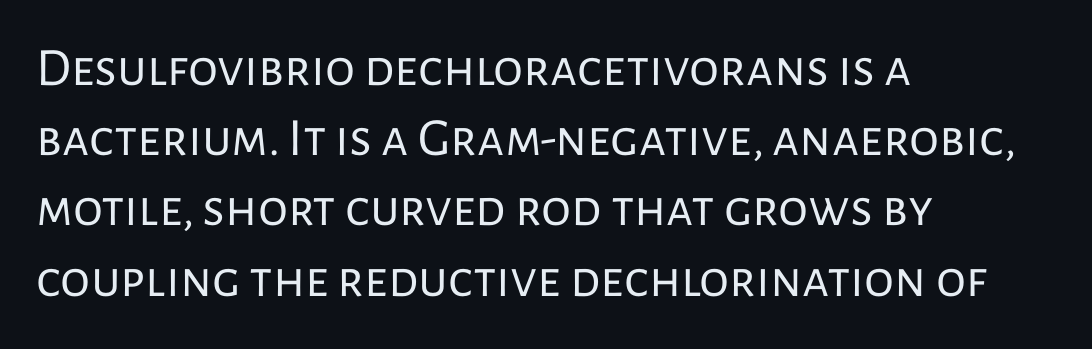
The face used here is rendered with its standard letterfit. In terms of posture, this sample is upright. Type without underlining. Heaviness? Minimal to ordinary, like unemphasized prose. Reading down the column, the eye jumps a familiar distance to each next line.
